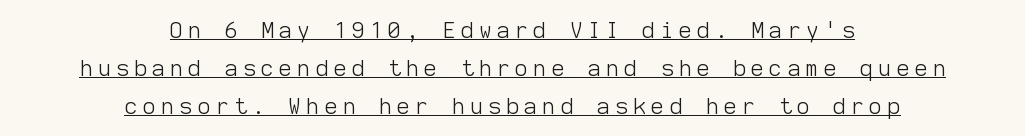
Ascenders rise straight up at ninety degrees. Glyph-to-glyph distance is far greater than everyday printed text. Stems here are at most as thick as an everyday book face. Both edges are ragged and mirror each other, which tells us the setting is centered. Students, observe the line beneath the letters — that is underlining.
